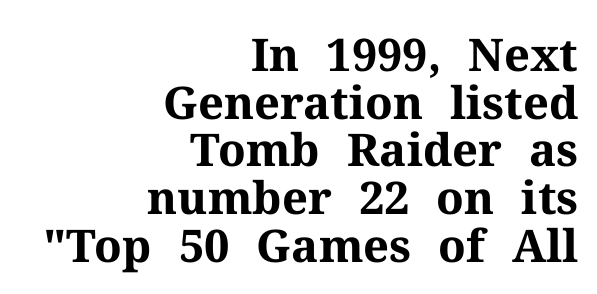
Q: Is the text bold? A: Yes.
Q: Is the text italic (slanted)? A: No, it is upright.
Q: Is the typeface a serif or a sans-serif typeface? A: Serif.
Q: Is the text underlined? A: No.
Q: How is the paragraph aligned? A: Right-aligned.
Q: Is the spacing between letters normal or unusually wide? A: Normal.
Q: Is the spacing between lines tight, normal or loose? A: Tight.
Q: Width (condensed, normal, or wide)? A: Normal.
Q: Stroke contrast? A: Medium.
Q: x-height? A: Medium.
Q: Monospaced? A: No.
